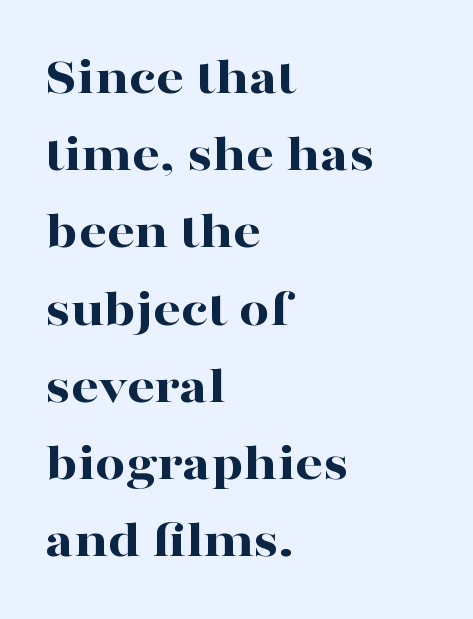
I'd call this a serif setting — the letters wear small feet. Check under the words: just untouched page. The rendering uses natural spacing where letterforms have individual widths. Does the lettering tilt? It doesn't — this is upright. Honestly, the row spacing looks completely unremarkable. The paragraph has a hard left edge and a soft right edge.
